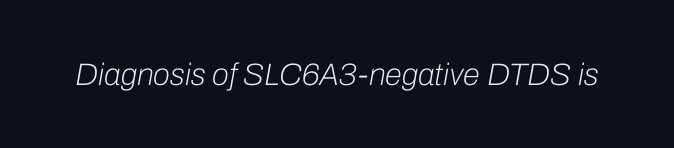
Varying glyph widths throughout — classic text-font behaviour. The letters sit at their default tracking, neither squeezed nor spread. Underline: absent. Vertical stems look standard width or narrower in stroke. If you drew a line through each stem, it would be angled.
